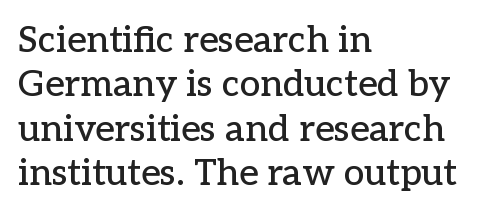
{"serif": "yes", "italic": "no", "width": "normal", "stroke_contrast": "low", "x_height": "medium", "monospaced": "no", "underline": "no", "align": "left", "line_spacing_ratio": 1.2, "letter_spacing": "normal", "letter_spacing_em": 0.0, "glyph_px": 37}
